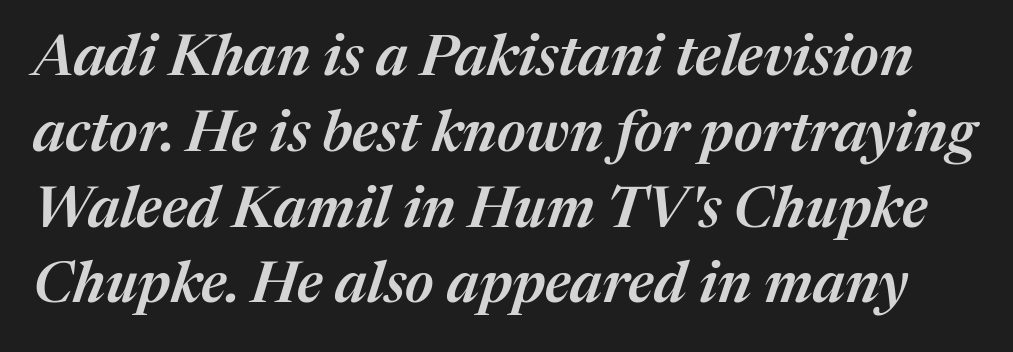
The image shows 57 px semibold type, italic (leaning right); set normal line spacing (1.33x), normal letter spacing, not underlined; medium stroke contrast and a medium x-height.
